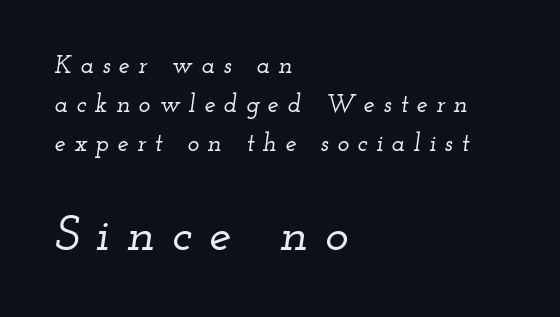
Compared with a centered layout, this one pins lines to the left instead. Anything drawn beneath the words? Only blank space. The type family on display is of the serif kind. Students, note that the glyphs here are deliberately spaced far apart.
